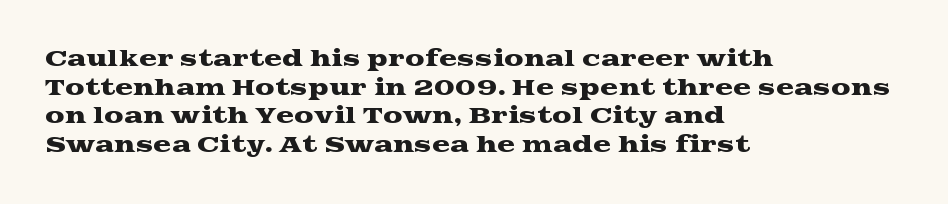
The image shows 22 px text type, upright; set left-aligned, normal line spacing (1.3x), normal letter spacing, not underlined.
